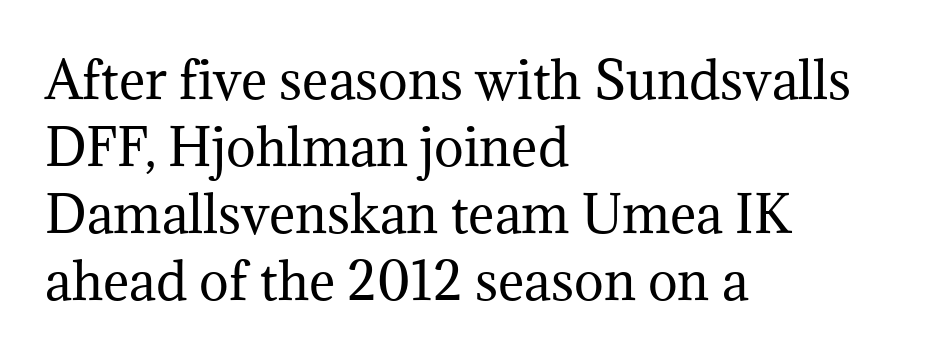
The image shows 50 px regular-weight serif type, upright; set left-aligned, normal line spacing (1.34x), normal letter spacing, not underlined; medium stroke contrast and a medium x-height.
